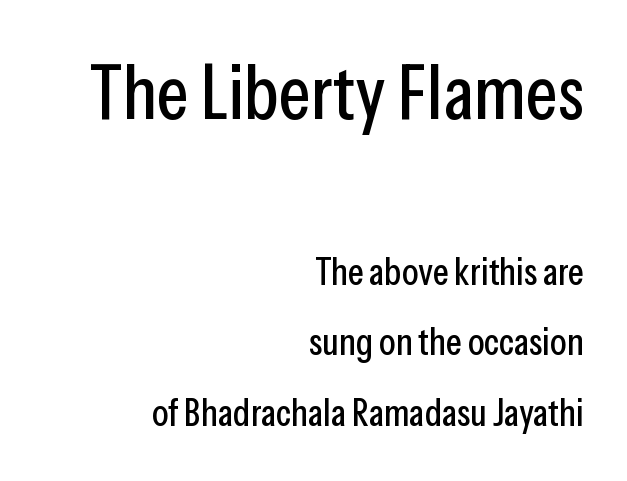
{"serif": "no", "italic": "no", "width": "condensed", "stroke_contrast": "low", "x_height": "medium", "monospaced": "no", "underline": "no", "align": "right", "line_spacing_ratio": 1.85, "letter_spacing": "normal", "letter_spacing_em": 0.0, "larger_block": "first", "size_ratio": 2.03, "glyph_px": 77}
